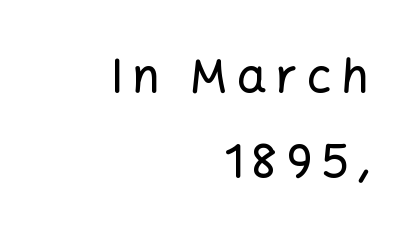
The image shows 47 px sans-serif type, upright; set right-aligned, line spacing 1.8x, unusually wide letter spacing (+0.2 em), not underlined; low stroke contrast and a medium x-height.
